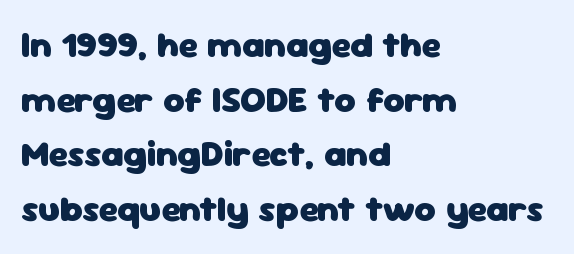
The image shows 36 px heavy sans-serif type, upright; set left-aligned, normal line spacing (1.52x), normal letter spacing, not underlined; low stroke contrast and a medium x-height.
